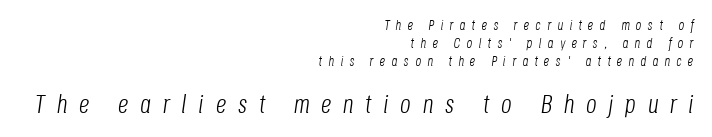
This sample is right-justified, so line beginnings fall wherever the words allow. Posture: slanted. Caption: face not bold, strokes unweighted. Here the glyphs are tracked loosely, breaking word shapes into spaced letters. Decoration check: the copy has no underline. Small over large — that's the arrangement of the two blocks here.
